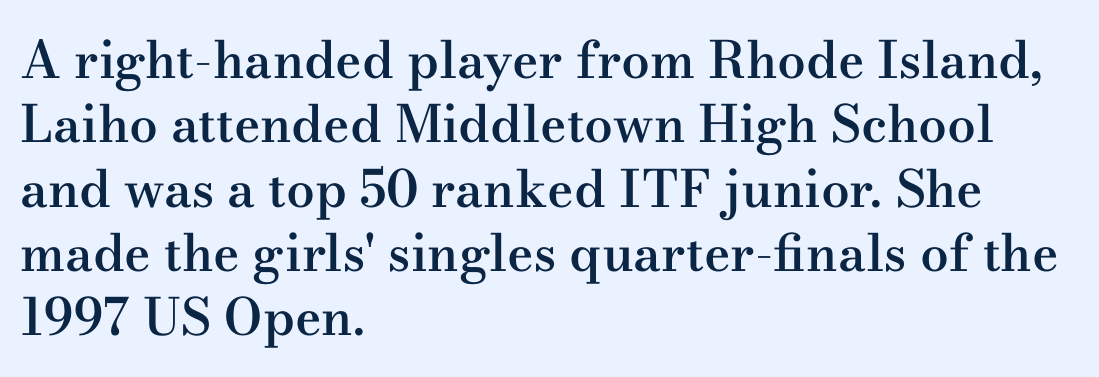
The image shows 51 px semibold, wide serif type, upright; set left-aligned, normal line spacing (1.26x), normal letter spacing, not underlined; medium stroke contrast and a small x-height.
